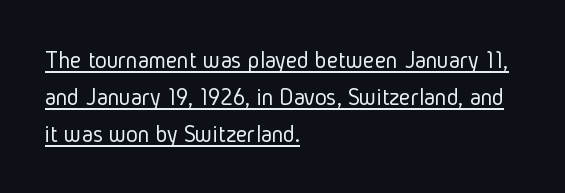
{"italic": "no", "bold": "no", "underline": "yes", "align": "left", "line_spacing": "normal", "line_spacing_ratio": 1.49, "letter_spacing": "normal", "letter_spacing_em": 0.0, "glyph_px": 25}
